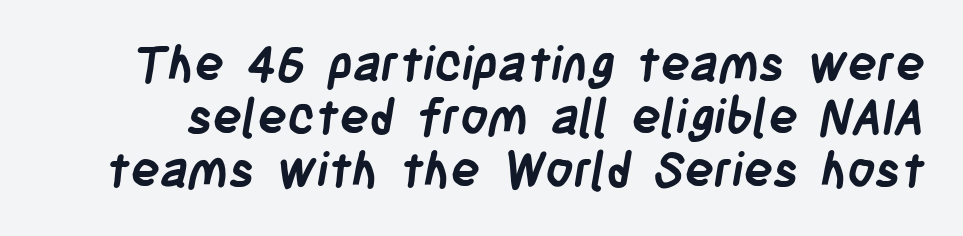
Is the type bold? Yes — the strokes are clearly thick and heavy. Is this a sans? Yes — the strokes have no serifs. The block of text is dense from top to bottom, with scant space between rows. Each letter keeps its own natural width here, so spacing adapts to shape. Descender tails drop into unmarked territory. Each word holds together tightly as a unit, with standard inter-letter gaps.
